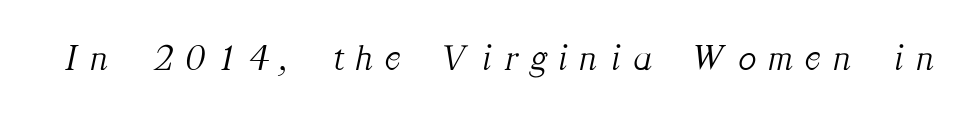
The image shows 37 px light serif type, italic (leaning right); set unusually wide letter spacing (+0.36 em), not underlined; medium stroke contrast and a medium x-height.
